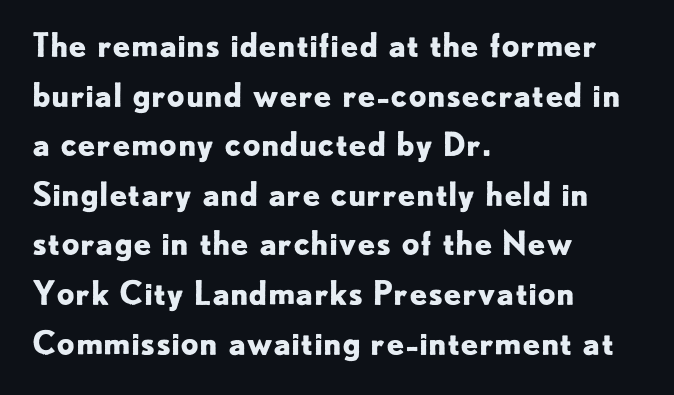
Honestly, the row spacing looks completely unremarkable. Does extra space separate the letters? No, they use regular spacing. Horizontal alignment here is leftward, the default for most running prose. A dark, heavy texture on the line: the type is bold. The strip under each line holds only bare page. The letters carry no serifs — their stems end cleanly without finishing strokes.
